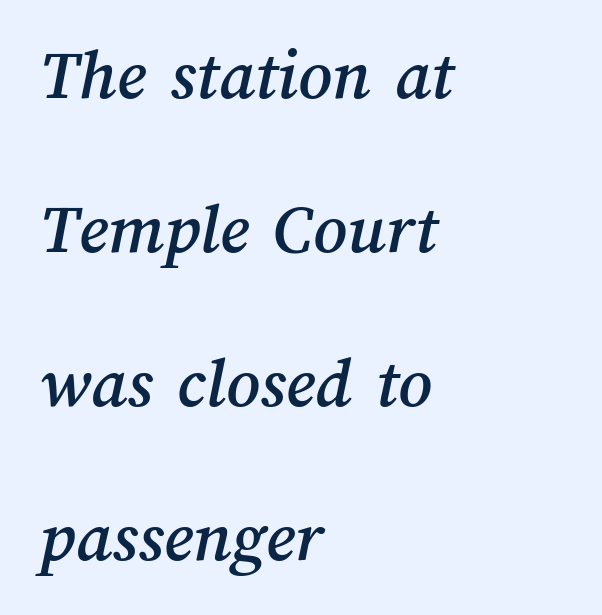
Q: Is the text underlined? A: No.
Q: How is the paragraph aligned? A: Left-aligned.
Q: Is the spacing between letters normal or unusually wide? A: Normal.
Q: Is the spacing between lines tight, normal or loose? A: Loose.
Q: Width (condensed, normal, or wide)? A: Normal.
Q: Stroke contrast? A: Medium.
Q: x-height? A: Medium.
Q: Monospaced? A: No.
